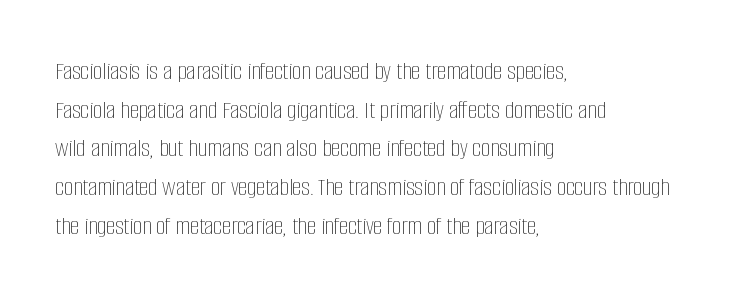
The image shows 26 px text type, upright; set left-aligned, normal line spacing (1.49x), normal letter spacing, not underlined.
